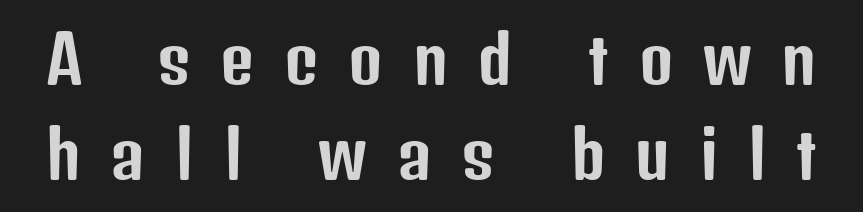
Q: Is the text italic (slanted)? A: No, it is upright.
Q: Is the typeface a serif or a sans-serif typeface? A: Sans-serif.
Q: Is the text underlined? A: No.
Q: Is the spacing between letters normal or unusually wide? A: Unusually wide.
Q: Is the spacing between lines tight, normal or loose? A: Normal.
Q: Width (condensed, normal, or wide)? A: Condensed.
Q: Stroke contrast? A: Low.
Q: x-height? A: Medium.
Q: Monospaced? A: No.
